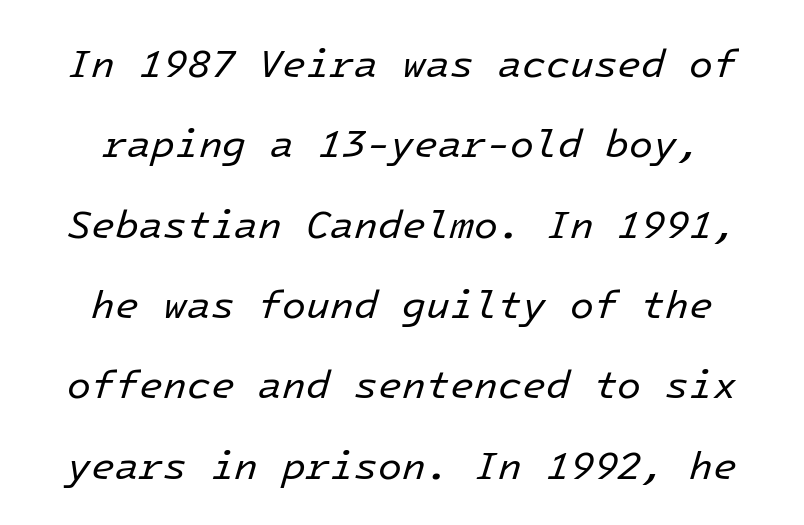
Q: Is the text bold? A: No.
Q: Is the text italic (slanted)? A: Yes, it leans right by about 16 degrees.
Q: Is the text underlined? A: No.
Q: How is the paragraph aligned? A: Centered.
Q: Is the spacing between letters normal or unusually wide? A: Normal.
Q: Is the spacing between lines tight, normal or loose? A: Loose.
Q: Width (condensed, normal, or wide)? A: Normal.
Q: Stroke contrast? A: Low.
Q: x-height? A: Medium.
